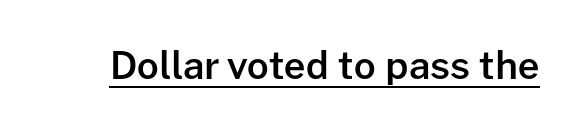
Ordinary non-slanted type is in use. Firm but not heavy-handed strokes: this text is semibold. The text was rendered using a sans face with plain stroke endings. The rendering uses natural spacing where letterforms have individual widths. Each word holds together tightly as a unit, with standard inter-letter gaps. Does a line run under the words? Yes, clearly.
